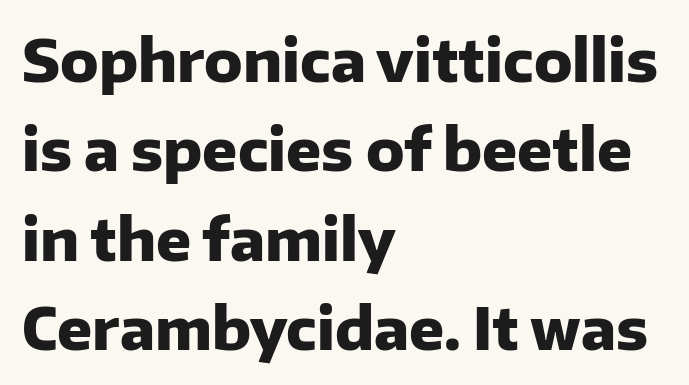
The image shows 58 px heavy sans-serif type, upright; set left-aligned, normal line spacing (1.54x), normal letter spacing, not underlined; low stroke contrast and a medium x-height.
